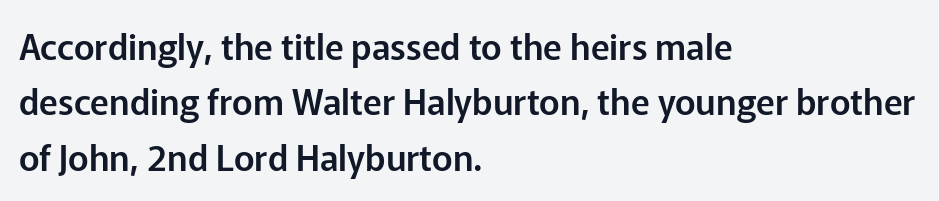
{"serif": "no", "italic": "no", "width": "normal", "stroke_contrast": "low", "x_height": "medium", "monospaced": "no", "underline": "no", "align": "left", "line_spacing": "normal", "line_spacing_ratio": 1.58, "letter_spacing": "normal", "letter_spacing_em": 0.0, "glyph_px": 35}
